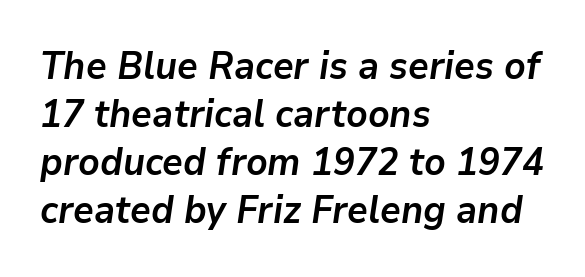
Students, observe: this is what conventionally led text looks like. The glyphs have the mass of a bold cut. The face used here is proportionally spaced, like ordinary book or web type. Glance below the letters and you will spot only blank space.
